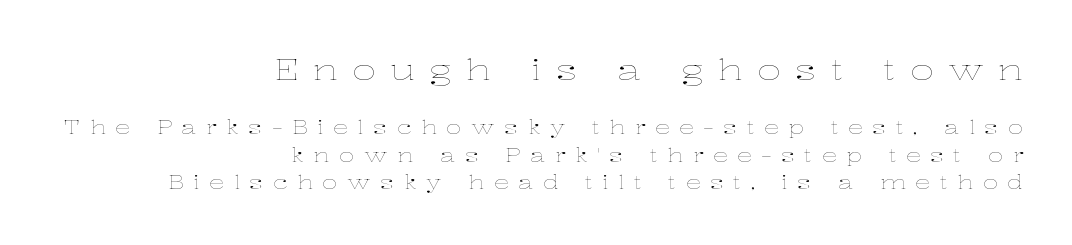
The image shows 29 px thin, wide type, upright; set right-aligned, normal line spacing (1.45x), unusually wide letter spacing (+0.5 em), not underlined; the first (top) block is 1.53x larger; low stroke contrast and a medium x-height.
